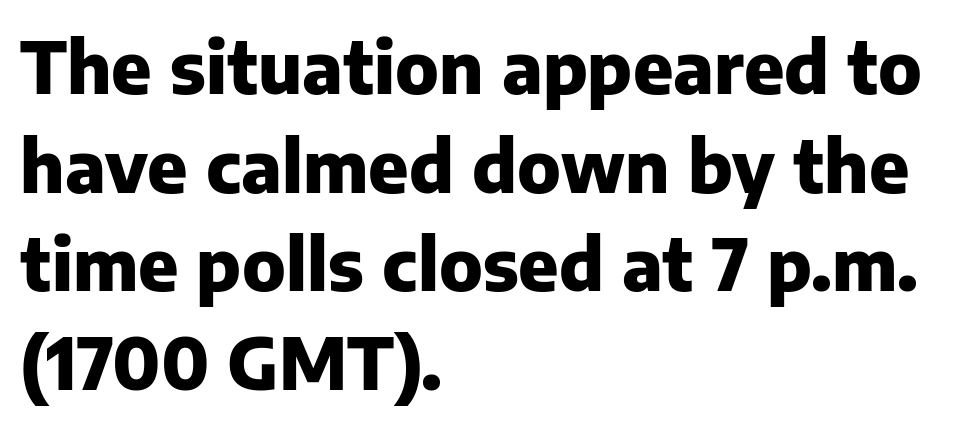
{"serif": "no", "italic": "no", "bold": "yes", "weight": "heavy", "width": "normal", "stroke_contrast": "low", "x_height": "medium", "monospaced": "no", "underline": "no", "align": "left", "line_spacing": "normal", "line_spacing_ratio": 1.39, "letter_spacing": "normal", "letter_spacing_em": 0.0, "glyph_px": 71}
